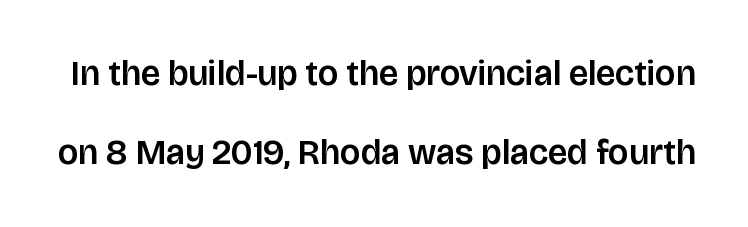
The baseline area is clear. Nope, not italic — everything's standing straight. Spacing verdict: proportional, widths tailored to each character. The rendering uses a large line-height, opening up the rows. Words appear dense and cohesive because spacing is normal. Unlike a traditional serif, this face leaves its strokes unadorned.
